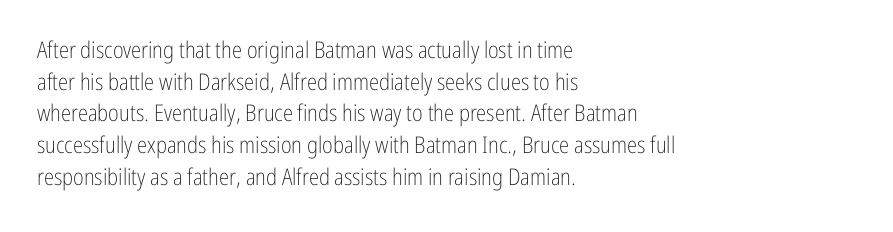
Q: Is the text bold? A: No.
Q: Is the text italic (slanted)? A: No, it is upright.
Q: Is the text underlined? A: No.
Q: How is the paragraph aligned? A: Left-aligned.
Q: Is the spacing between letters normal or unusually wide? A: Normal.
Q: Is the spacing between lines tight, normal or loose? A: Normal.
